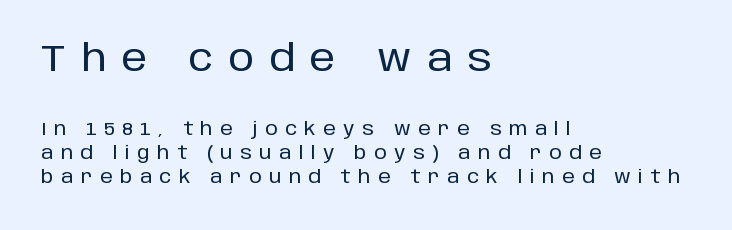
{"serif": "no", "italic": "no", "width": "normal", "stroke_contrast": "low", "x_height": "large", "monospaced": "no", "underline": "no", "align": "left", "line_spacing": "normal", "line_spacing_ratio": 1.34, "letter_spacing": "wide", "letter_spacing_em": 0.41, "larger_block": "first", "size_ratio": 2.06, "glyph_px": 37}
